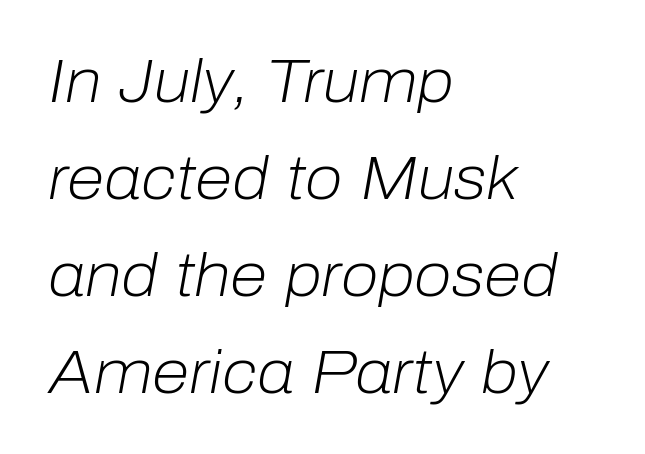
These lines are rendered in a variable-pitch font. Compared with a typical body face, this is equally light or lighter still. The paragraph has a hard left edge and a soft right edge. Nobody drew a line under any word here. Leading: standard.
